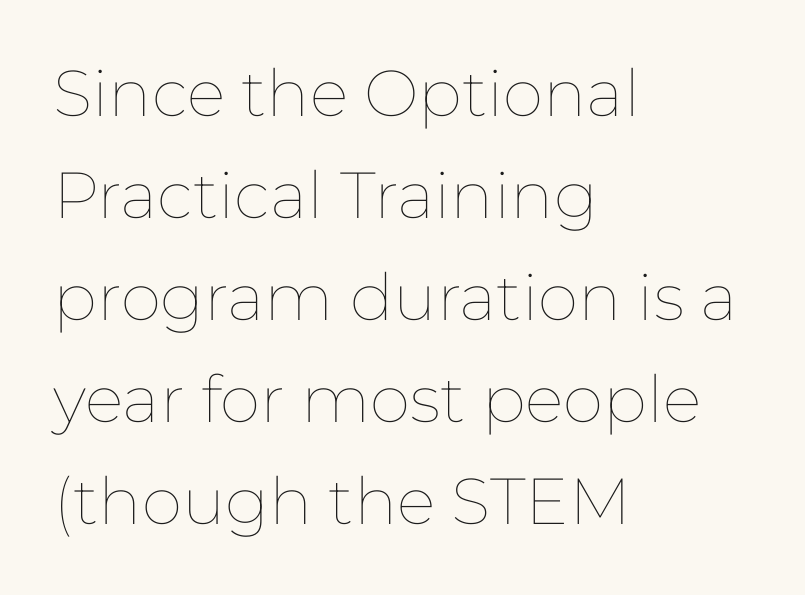
{"italic": "no", "bold": "no", "weight": "thin", "width": "normal", "stroke_contrast": "low", "x_height": "medium", "monospaced": "no", "underline": "no", "align": "left", "line_spacing": "normal", "line_spacing_ratio": 1.57, "letter_spacing": "normal", "letter_spacing_em": 0.0, "glyph_px": 65}
